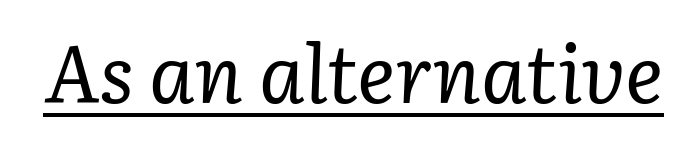
Spacing verdict: proportional, widths tailored to each character. Think standard paragraph weight, or any step lighter than that. Does a line run under the words? Yes, clearly. The specimen reads as italic at a glance. Students, note that the glyphs here touch the page at normal intervals. This is serif lettering, the kind often seen in printed books.
